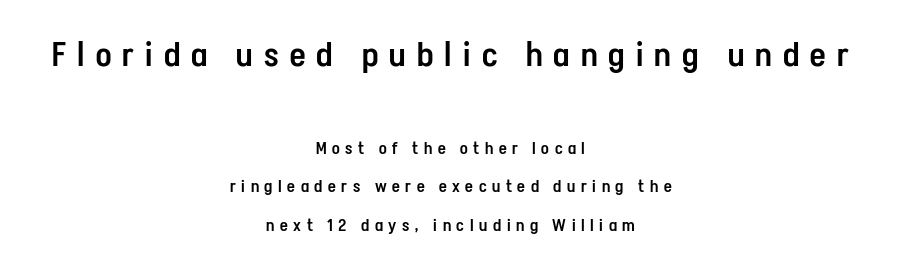
The emphasis by scale lands on block number one, above. One glance says open: line gaps are wider than usual. The gaps between neighbouring characters are conspicuously large. Each letter keeps its own natural width here, so spacing adapts to shape. The rendering uses a semibold face; strokes are thickened but not to full bold.
